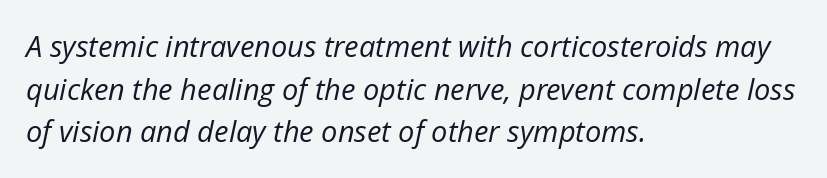
The image shows 29 px regular-weight type, italic (leaning right); set left-aligned, normal line spacing (1.47x), normal letter spacing, not underlined; low stroke contrast and a medium x-height.
